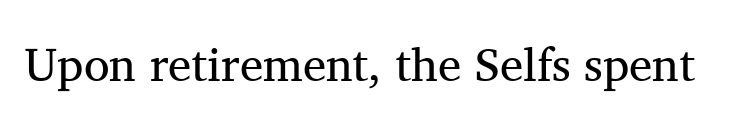
Q: Is the text bold? A: No.
Q: Is the text italic (slanted)? A: No, it is upright.
Q: Is the typeface a serif or a sans-serif typeface? A: Serif.
Q: Is the text underlined? A: No.
Q: Is the spacing between letters normal or unusually wide? A: Normal.
Q: Width (condensed, normal, or wide)? A: Normal.
Q: Stroke contrast? A: Medium.
Q: x-height? A: Medium.
Q: Monospaced? A: No.
